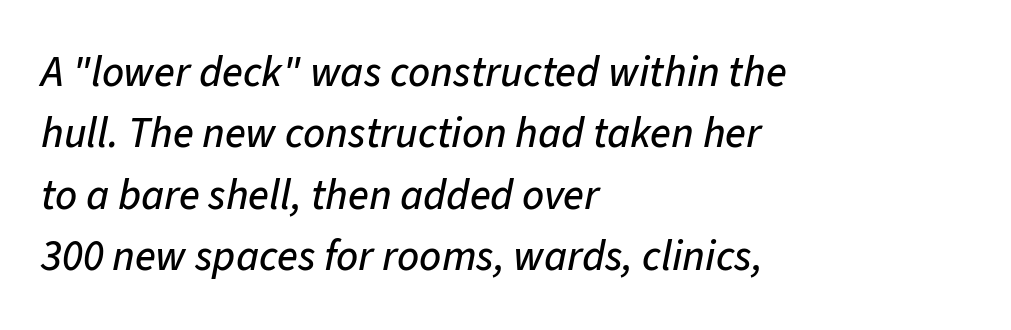
The image shows 43 px text type, italic (leaning right); set left-aligned, normal line spacing (1.43x), normal letter spacing, not underlined; low stroke contrast and a medium x-height.
